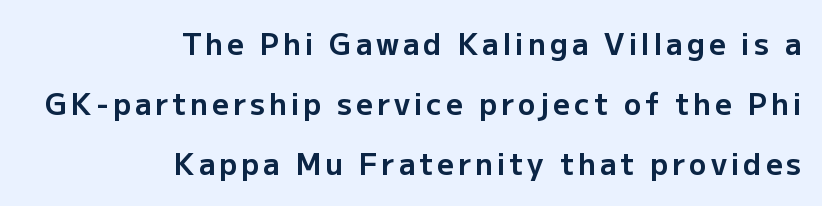
{"serif": "no", "italic": "no", "bold": "yes", "weight": "bold", "width": "normal", "stroke_contrast": "low", "x_height": "medium", "monospaced": "no", "underline": "no", "align": "right", "line_spacing": "loose", "line_spacing_ratio": 2.07, "glyph_px": 29}
